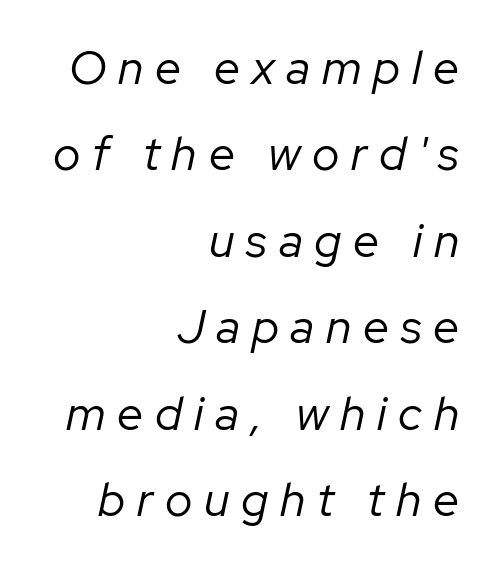
{"italic": "yes", "lean": "right", "slant_degrees": 12, "bold": "no", "weight": "regular", "width": "normal", "stroke_contrast": "low", "x_height": "medium", "monospaced": "no", "underline": "no", "align": "right", "line_spacing_ratio": 1.84, "letter_spacing": "wide", "letter_spacing_em": 0.25, "glyph_px": 47}
